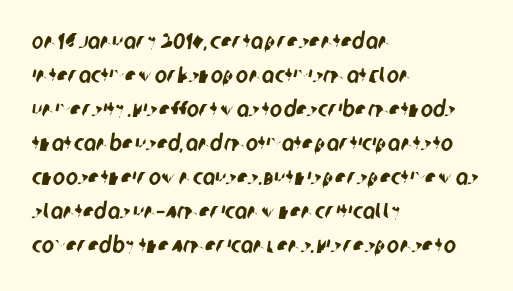
Honestly, the row spacing looks completely unremarkable. The setting favours the left margin, as ordinary paragraphs usually do. There is no visible air inserted between adjacent glyphs. Rule under the text: the space is simply empty.
